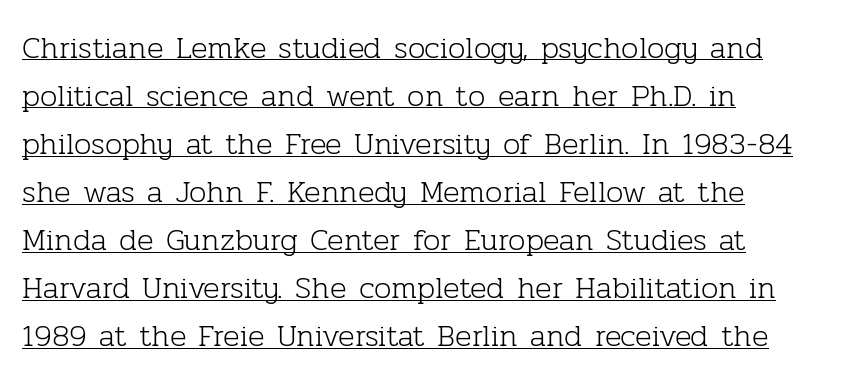
The image shows 31 px light serif type, upright; set left-aligned, normal line spacing (1.55x), normal letter spacing, underlined; low stroke contrast and a medium x-height.
